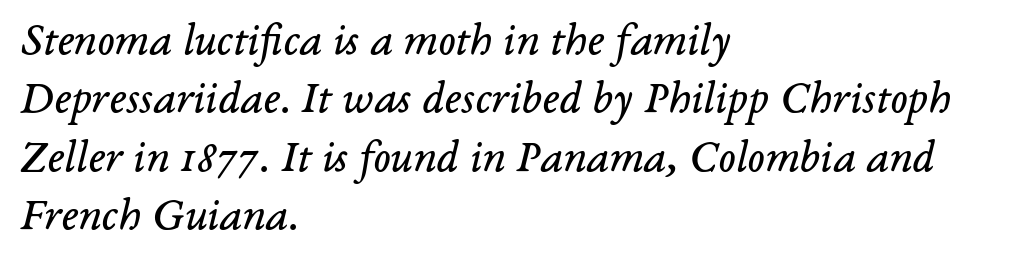
Q: Is the text bold? A: No.
Q: Is the text italic (slanted)? A: Yes, it leans right by about 14 degrees.
Q: Is the typeface a serif or a sans-serif typeface? A: Serif.
Q: Is the text underlined? A: No.
Q: How is the paragraph aligned? A: Left-aligned.
Q: Is the spacing between letters normal or unusually wide? A: Normal.
Q: Is the spacing between lines tight, normal or loose? A: Normal.
Q: Width (condensed, normal, or wide)? A: Normal.
Q: Stroke contrast? A: Low.
Q: x-height? A: Medium.
Q: Monospaced? A: No.
